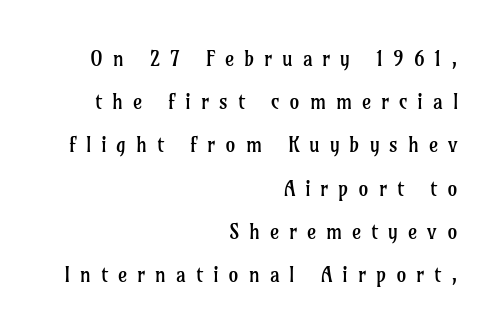
All the whitespace from short lines collects on the left. Tracking here is generous; glyphs stand well apart from one another. The area under the type is left untouched. The designer dialed line spacing up above the default. No chunkiness to these letters — they're not bold.
